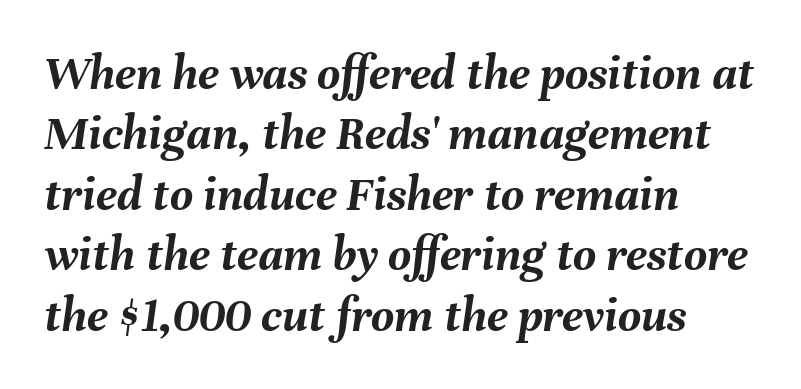
Q: Is the text bold? A: Yes.
Q: Is the text italic (slanted)? A: Yes, it leans right by about 8 degrees.
Q: Is the text underlined? A: No.
Q: How is the paragraph aligned? A: Left-aligned.
Q: Is the spacing between letters normal or unusually wide? A: Normal.
Q: Width (condensed, normal, or wide)? A: Normal.
Q: Stroke contrast? A: Medium.
Q: x-height? A: Medium.
Q: Monospaced? A: No.
